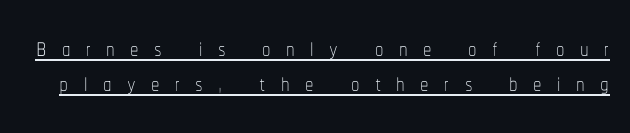
{"italic": "no", "bold": "no", "weight": "thin", "width": "condensed", "stroke_contrast": "low", "x_height": "medium", "monospaced": "no", "underline": "yes", "line_spacing": "tight", "line_spacing_ratio": 1.02, "letter_spacing": "wide", "letter_spacing_em": 0.45, "glyph_px": 34}
